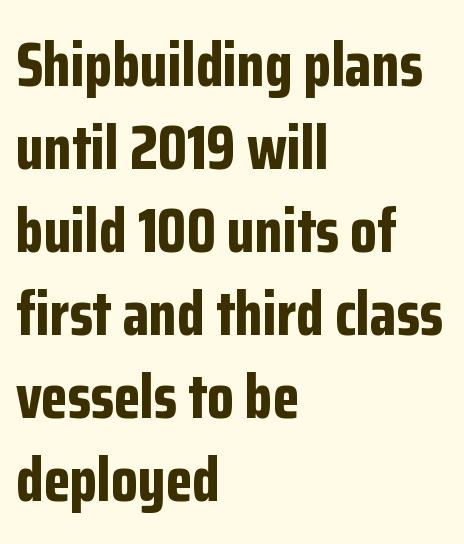
Q: Is the text bold? A: Yes.
Q: Is the text italic (slanted)? A: No, it is upright.
Q: Is the typeface a serif or a sans-serif typeface? A: Sans-serif.
Q: Is the text underlined? A: No.
Q: How is the paragraph aligned? A: Left-aligned.
Q: Is the spacing between letters normal or unusually wide? A: Normal.
Q: Is the spacing between lines tight, normal or loose? A: Normal.
Q: Width (condensed, normal, or wide)? A: Condensed.
Q: Stroke contrast? A: Low.
Q: x-height? A: Medium.
Q: Monospaced? A: No.
